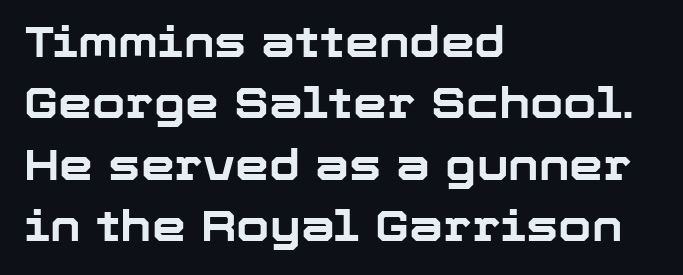
You can tell from the bare stems that sans-serif type was used. Descenders are the only things crossing below the line. A student would call this left alignment; a typographer would say flush left, rag right. Think of a printed novel: that variable character pitch is what you see here. Designer's note — italics off, roman on. Line spacing here is normal.
